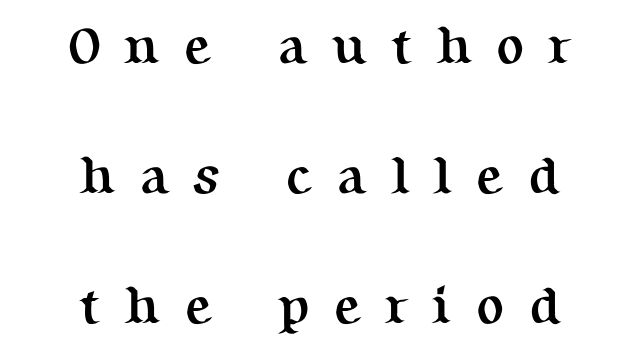
The image shows 52 px semibold serif type, upright; set centered, loose line spacing (2.5x), unusually wide letter spacing (+0.46 em), not underlined; medium stroke contrast and a medium x-height.
